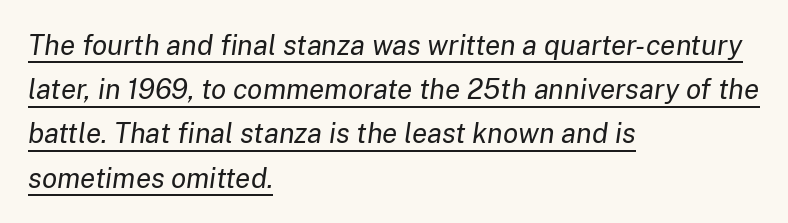
The image shows 28 px regular-weight type, italic (leaning right); set left-aligned, normal line spacing (1.58x), normal letter spacing, underlined; low stroke contrast and a medium x-height.
